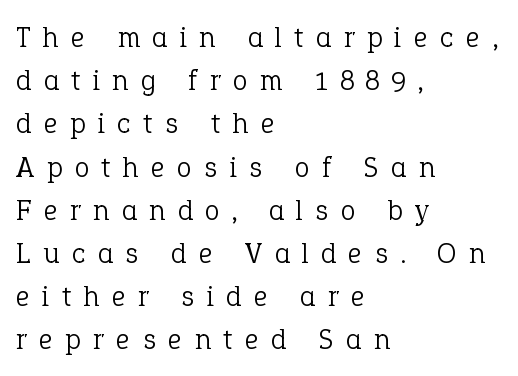
Q: Is the text bold? A: No.
Q: Is the text italic (slanted)? A: No, it is upright.
Q: Is the typeface a serif or a sans-serif typeface? A: Serif.
Q: Is the text underlined? A: No.
Q: How is the paragraph aligned? A: Left-aligned.
Q: Is the spacing between letters normal or unusually wide? A: Unusually wide.
Q: Is the spacing between lines tight, normal or loose? A: Normal.
Q: Width (condensed, normal, or wide)? A: Normal.
Q: Stroke contrast? A: Low.
Q: x-height? A: Medium.
Q: Monospaced? A: No.
